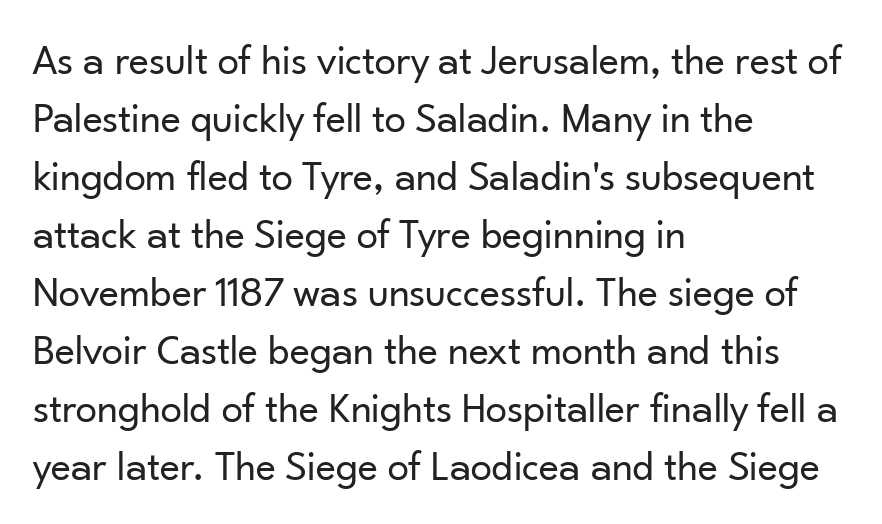
The passage shown stacks its lines at a standard gap. This is the regular roman posture of the typeface. Vertical stems look standard width or narrower in stroke. The line texture is even and compact thanks to regular tracking. Does the copy run flush right? No — it runs flush left.
